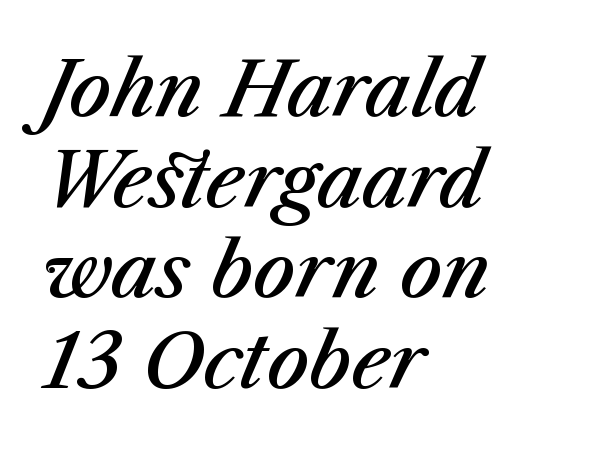
{"italic": "yes", "lean": "right", "slant_degrees": 23, "bold": "semi", "weight": "semibold", "width": "normal", "stroke_contrast": "medium", "x_height": "medium", "monospaced": "no", "underline": "no", "align": "left", "line_spacing_ratio": 1.21, "letter_spacing": "normal", "letter_spacing_em": 0.0, "glyph_px": 75}
